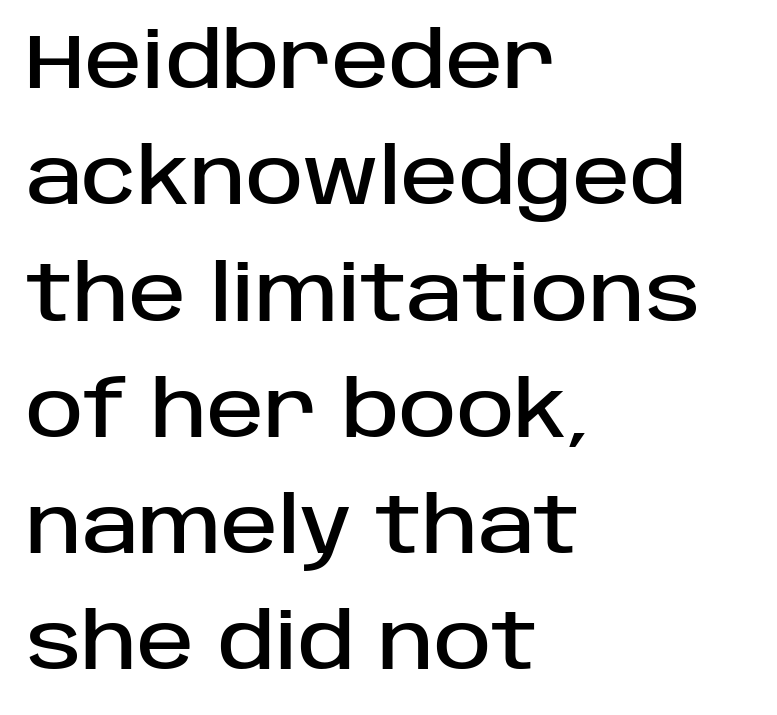
The foot of each line stays bare and open. What kind of face is this? One without serifs — a sans. Honestly, the row spacing looks completely unremarkable. Nope, not italic — everything's standing straight. The letters advance in unequal steps, a hallmark of proportional type.
